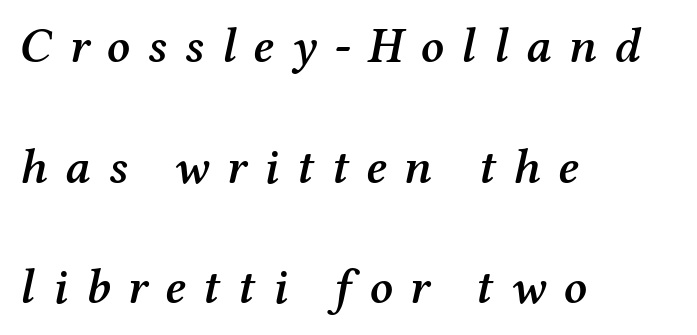
I'd describe the lettering as semibold — firm but not a full bold. The passage shown is not underscored anywhere. This sample uses an oblique cut, with every glyph tilted off the vertical. Baseline-to-baseline distance is far greater than the letter height.
